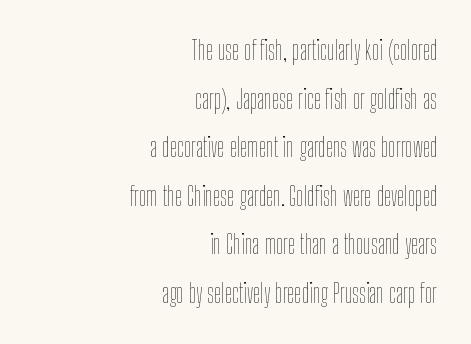
{"italic": "no", "bold": "no", "underline": "no", "align": "right", "line_spacing_ratio": 1.87, "letter_spacing": "normal", "letter_spacing_em": 0.0, "glyph_px": 26}
